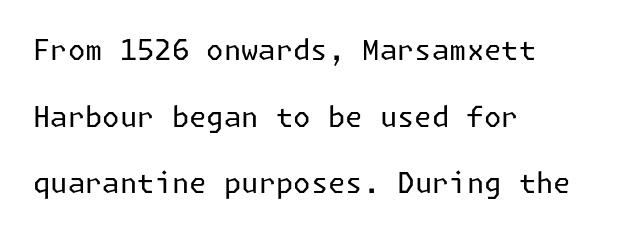
Q: Is the text bold? A: No.
Q: Is the text italic (slanted)? A: No, it is upright.
Q: Is the typeface a serif or a sans-serif typeface? A: Sans-serif.
Q: Is the text underlined? A: No.
Q: How is the paragraph aligned? A: Left-aligned.
Q: Is the spacing between letters normal or unusually wide? A: Normal.
Q: Is the spacing between lines tight, normal or loose? A: Loose.
Q: Width (condensed, normal, or wide)? A: Normal.
Q: Stroke contrast? A: Low.
Q: x-height? A: Medium.
